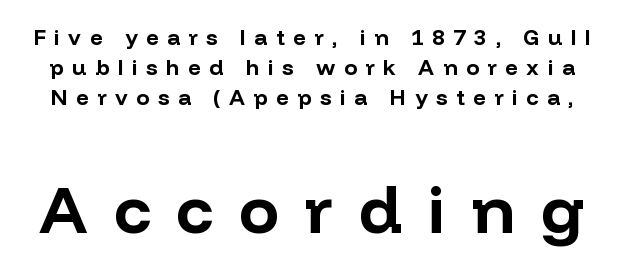
In this sample the second text group is rendered at the bigger scale. Posture: vertical. A typesetter would label this face a sans. You could not count columns in this text — the font is proportionally spaced. In terms of leading, this rendering sits right in the middle. The area under the type is left untouched.
